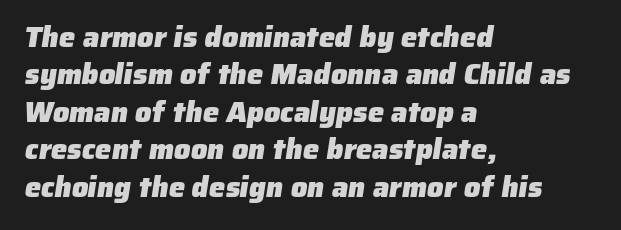
{"serif": "no", "bold": "yes", "weight": "heavy", "width": "normal", "stroke_contrast": "low", "x_height": "medium", "monospaced": "no", "underline": "no", "align": "left", "line_spacing": "normal", "line_spacing_ratio": 1.29, "letter_spacing": "normal", "letter_spacing_em": 0.0, "glyph_px": 29}
